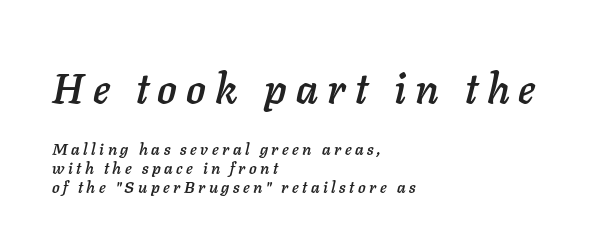
These two chunks differ in scale, with the top chunk taking the larger measure. The lines are quadded left. You could not count columns in this text — the font is proportionally spaced. The strip under each line holds only bare page.
